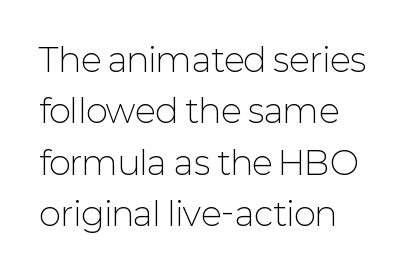
{"serif": "no", "italic": "no", "bold": "no", "weight": "light", "width": "normal", "stroke_contrast": "low", "x_height": "medium", "monospaced": "no", "underline": "no", "line_spacing": "normal", "line_spacing_ratio": 1.56, "letter_spacing": "normal", "letter_spacing_em": 0.0, "glyph_px": 33}
